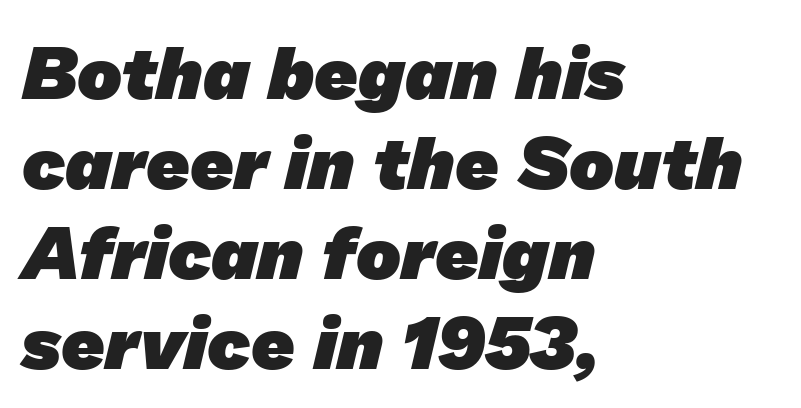
Typographically, this falls in the sans-serif category. Every letter is thick-stroked: bold, no question. Nobody drew a line under any word here. You could not count columns in this text — the font is proportionally spaced. A classic flush-left, rag-right setting is used for this passage.
